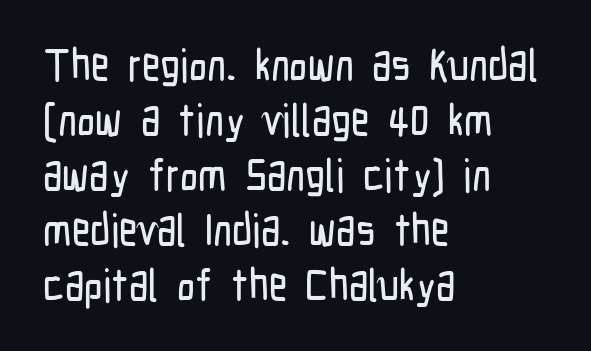
The image shows 45 px condensed sans-serif type, upright; set left-aligned, line spacing 1.22x, normal letter spacing, not underlined; low stroke contrast and a medium x-height.
